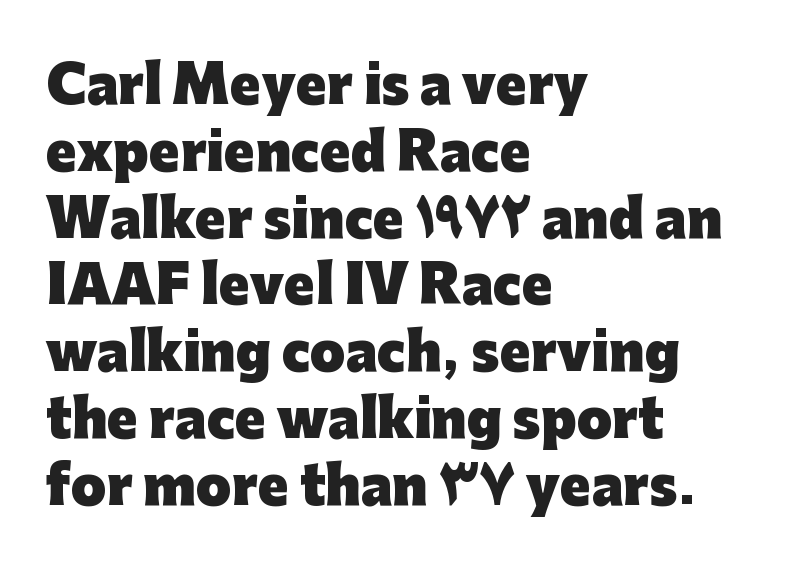
The image shows 51 px heavy sans-serif type, upright; set left-aligned, normal line spacing (1.31x), normal letter spacing, not underlined; low stroke contrast and a medium x-height.
